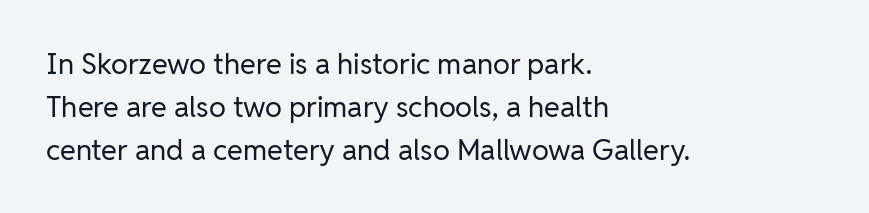
The image shows 29 px regular-weight sans-serif type, upright; set left-aligned, normal line spacing (1.48x), normal letter spacing, not underlined; low stroke contrast and a medium x-height.
